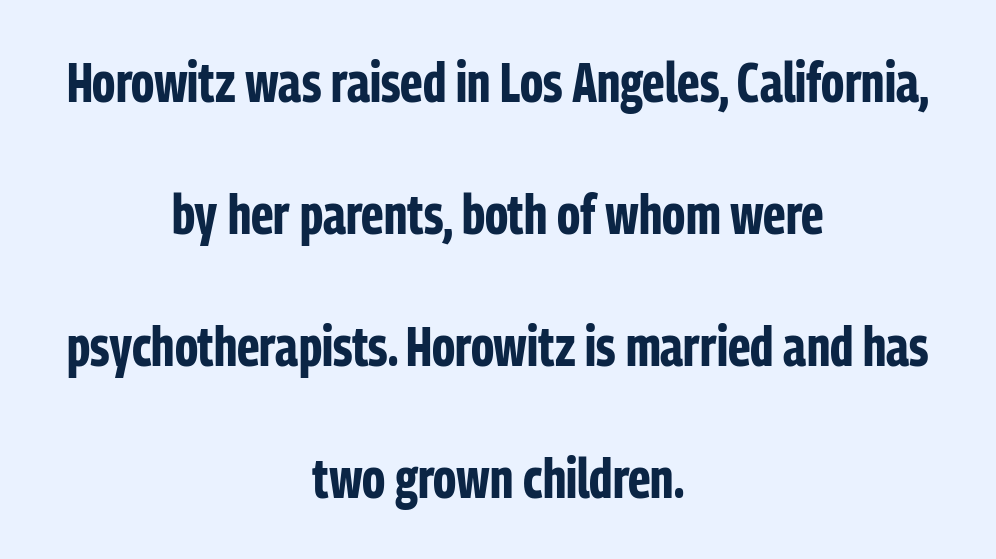
The image shows 55 px bold, condensed sans-serif type, upright; set centered, loose line spacing (2.4x), normal letter spacing, not underlined; low stroke contrast and a medium x-height.
